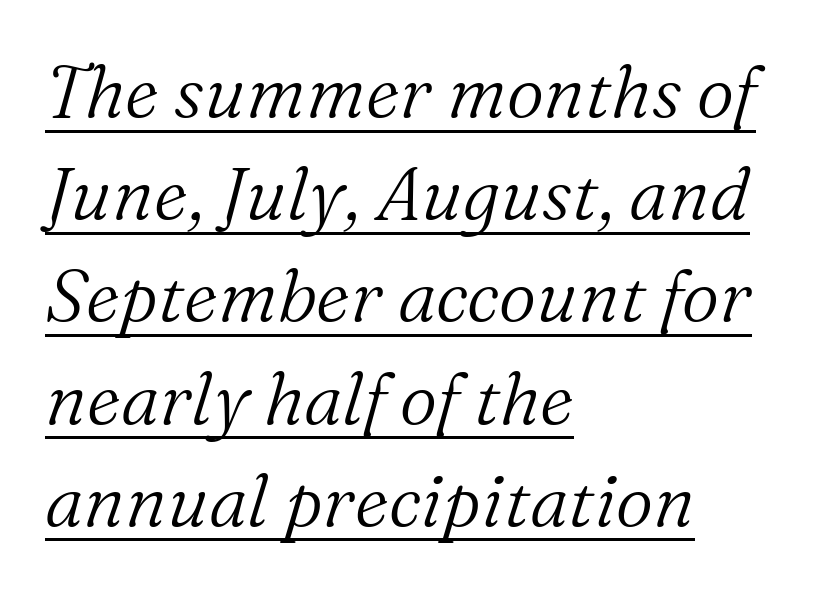
Yep, those are serifs on the letters. The rendering applies a slant to the glyphs. What decoration does the sample have? An underline. Every row of glyphs begins at an identical x-position on the left. Proportional: the letters do not fall into vertical columns.
